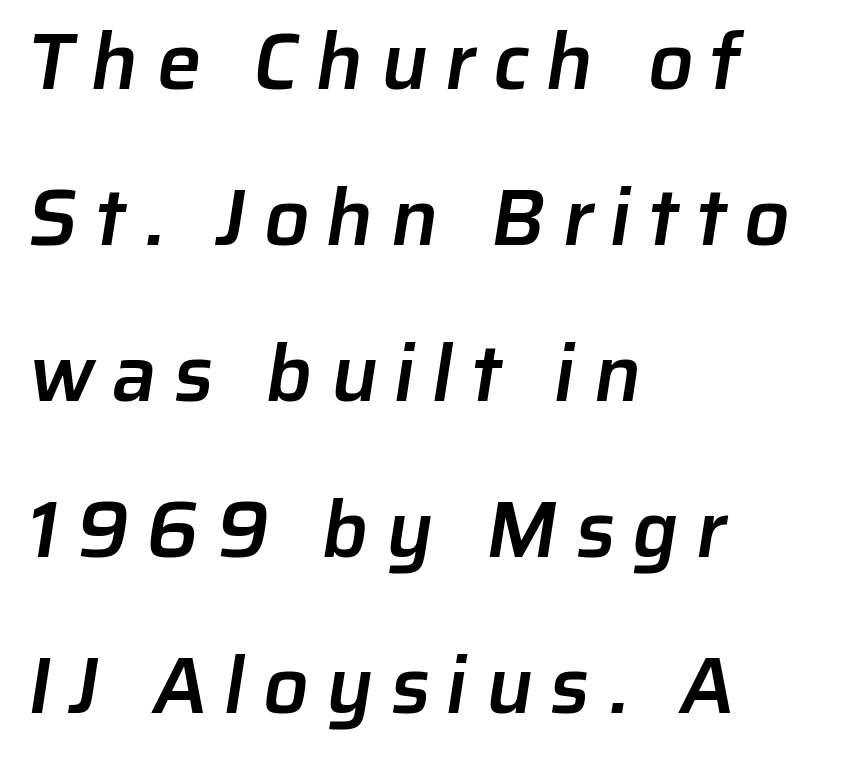
Q: Is the text bold? A: Semi-bold.
Q: Is the typeface a serif or a sans-serif typeface? A: Sans-serif.
Q: Is the text underlined? A: No.
Q: How is the paragraph aligned? A: Left-aligned.
Q: Is the spacing between letters normal or unusually wide? A: Unusually wide.
Q: Is the spacing between lines tight, normal or loose? A: Loose.
Q: Width (condensed, normal, or wide)? A: Normal.
Q: Stroke contrast? A: Low.
Q: x-height? A: Medium.
Q: Monospaced? A: No.
